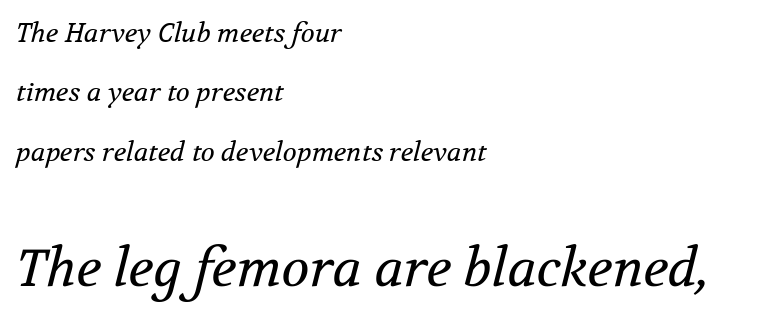
Q: Is the text bold? A: No.
Q: Is the text italic (slanted)? A: Yes, it leans right by about 12 degrees.
Q: Is the typeface a serif or a sans-serif typeface? A: Serif.
Q: Is the text underlined? A: No.
Q: How is the paragraph aligned? A: Left-aligned.
Q: Is the spacing between letters normal or unusually wide? A: Normal.
Q: Is the spacing between lines tight, normal or loose? A: Loose.
Q: Which block of text is set in a larger size, the first (top) or the second (bottom)? A: The second (bottom) one.
Q: Width (condensed, normal, or wide)? A: Normal.
Q: Stroke contrast? A: Medium.
Q: x-height? A: Medium.
Q: Monospaced? A: No.
